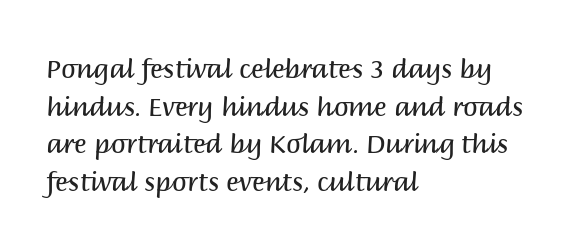
Q: Is the text bold? A: No.
Q: Is the text italic (slanted)? A: Yes.
Q: Is the text underlined? A: No.
Q: How is the paragraph aligned? A: Left-aligned.
Q: Is the spacing between letters normal or unusually wide? A: Normal.
Q: Is the spacing between lines tight, normal or loose? A: Normal.
